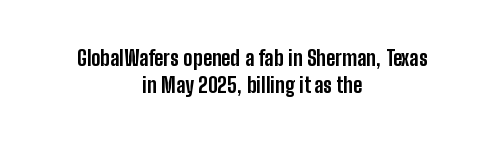
Q: Is the text bold? A: Yes.
Q: Is the text italic (slanted)? A: No, it is upright.
Q: Is the text underlined? A: No.
Q: How is the paragraph aligned? A: Centered.
Q: Is the spacing between letters normal or unusually wide? A: Normal.
Q: Is the spacing between lines tight, normal or loose? A: Normal.
